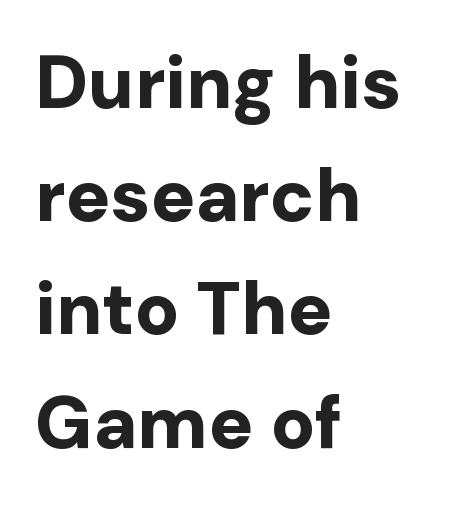
Interline gaps are of average width in this sample. The area under the type is left untouched. The gaps between neighbouring characters are ordinary and unremarkable. Heavy, bold letterforms.
